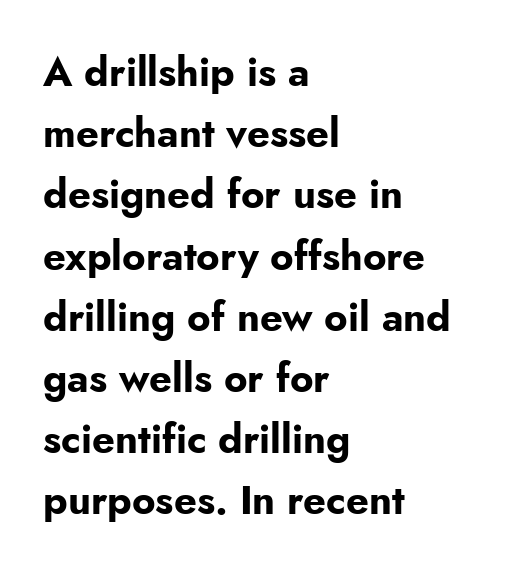
{"serif": "no", "italic": "no", "bold": "yes", "weight": "bold", "width": "normal", "stroke_contrast": "low", "x_height": "small", "monospaced": "no", "underline": "no", "align": "left", "line_spacing": "normal", "line_spacing_ratio": 1.53, "letter_spacing": "normal", "letter_spacing_em": 0.0, "glyph_px": 40}
